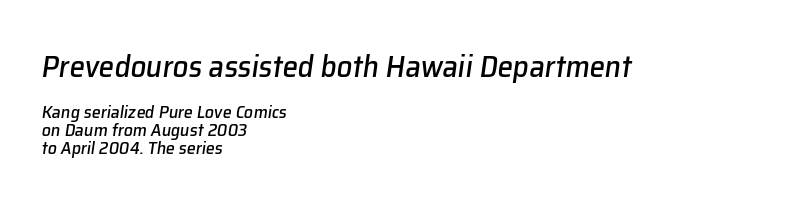
The image shows 31 px text type, italic (leaning right); set left-aligned, tight line spacing (1.01x), normal letter spacing, not underlined; the first (top) block is 1.72x larger; low stroke contrast and a medium x-height.
